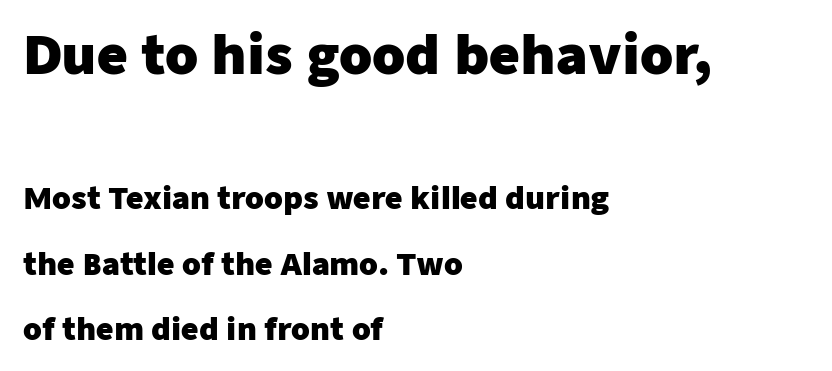
Q: Is the text bold? A: Yes.
Q: Is the text italic (slanted)? A: No, it is upright.
Q: Is the typeface a serif or a sans-serif typeface? A: Sans-serif.
Q: Is the text underlined? A: No.
Q: How is the paragraph aligned? A: Left-aligned.
Q: Is the spacing between letters normal or unusually wide? A: Normal.
Q: Is the spacing between lines tight, normal or loose? A: Loose.
Q: Which block of text is set in a larger size, the first (top) or the second (bottom)? A: The first (top) one.
Q: Width (condensed, normal, or wide)? A: Normal.
Q: Stroke contrast? A: Low.
Q: x-height? A: Medium.
Q: Monospaced? A: No.
